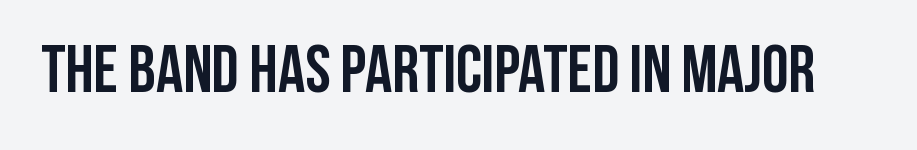
You'd pick this weight for a headline — it's a proper bold. The letters sit at their default tracking, neither squeezed nor spread. A roman cut, with each character standing at attention. Spacing verdict: proportional, widths tailored to each character. Serif or sans? Sans — the stroke terminals are bare.
